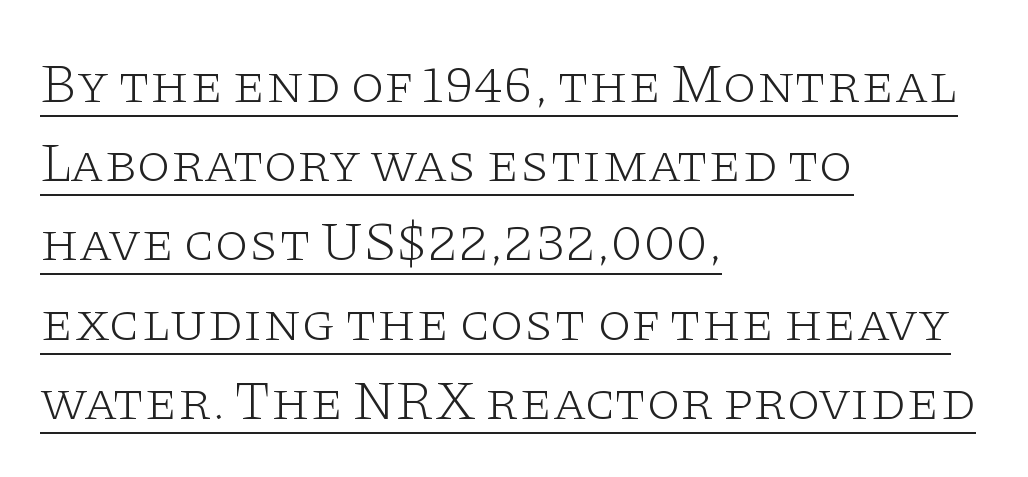
The image shows 55 px light, wide serif type, upright; set left-aligned, normal line spacing (1.44x), normal letter spacing, underlined; low stroke contrast and a large x-height.
